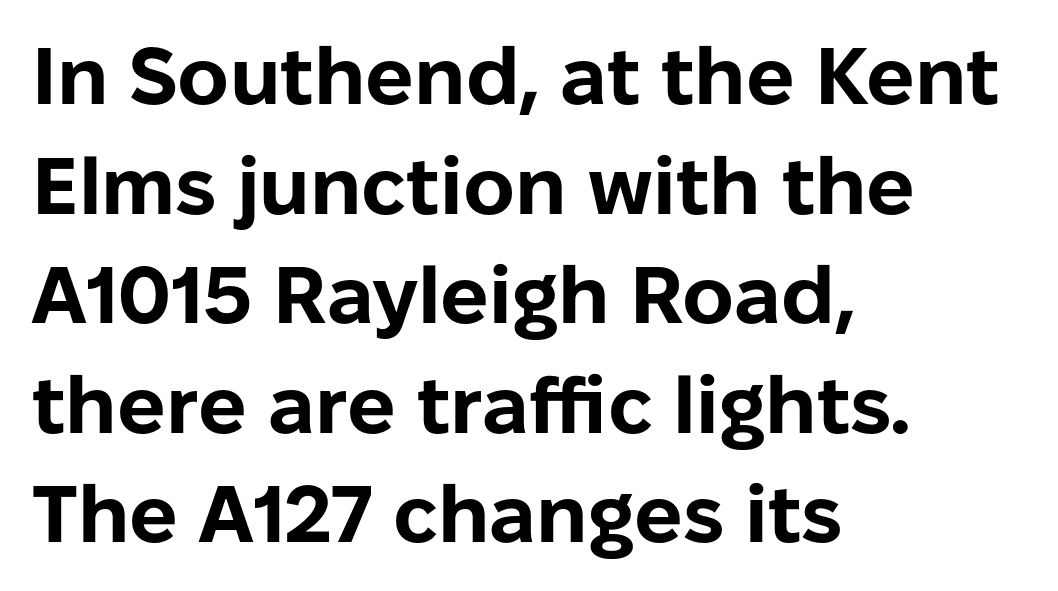
The image shows 80 px bold sans-serif type, upright; set left-aligned, normal line spacing (1.37x), normal letter spacing, not underlined; low stroke contrast and a medium x-height.
